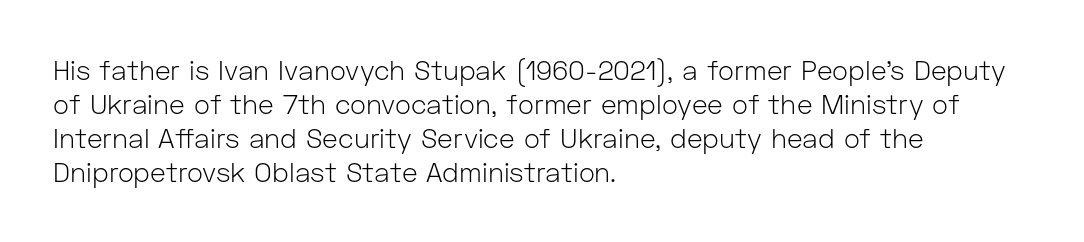
{"italic": "no", "bold": "no", "underline": "no", "align": "left", "line_spacing": "normal", "line_spacing_ratio": 1.26, "letter_spacing": "normal", "letter_spacing_em": 0.0, "glyph_px": 27}
